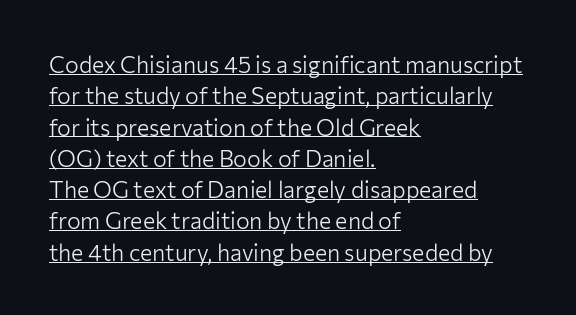
{"italic": "no", "bold": "no", "underline": "yes", "align": "left", "line_spacing": "normal", "line_spacing_ratio": 1.36, "letter_spacing": "normal", "letter_spacing_em": 0.0, "glyph_px": 23}
